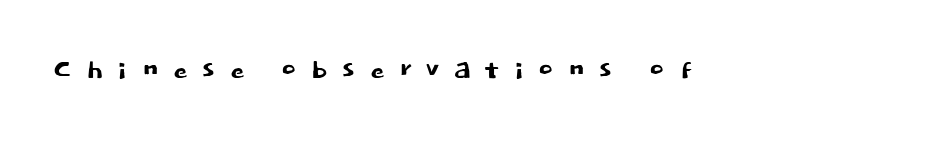
How are the letters spaced? Widely, with obvious added tracking. Honestly, there is no underline to notice here at all. These lines are composed in type without serifs. Each letter keeps its own natural width here, so spacing adapts to shape. This is roman type, the default non-slanted kind.
